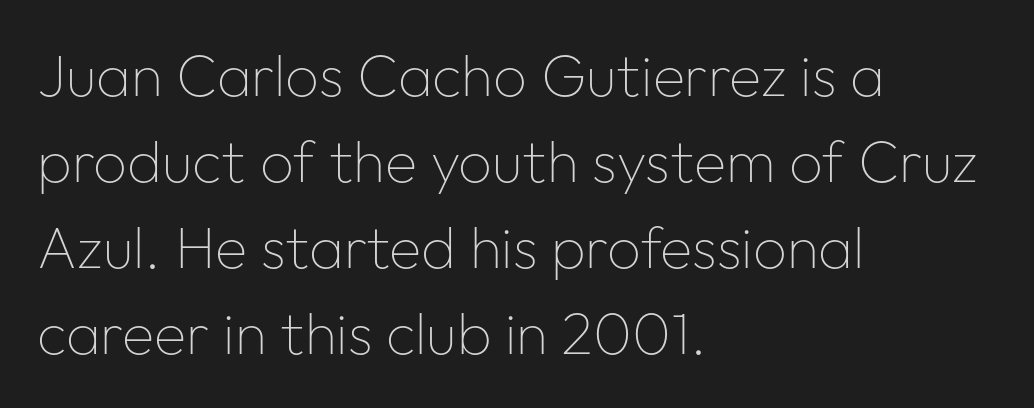
Q: Is the text bold? A: No.
Q: Is the text italic (slanted)? A: No, it is upright.
Q: Is the typeface a serif or a sans-serif typeface? A: Sans-serif.
Q: Is the text underlined? A: No.
Q: How is the paragraph aligned? A: Left-aligned.
Q: Is the spacing between letters normal or unusually wide? A: Normal.
Q: Is the spacing between lines tight, normal or loose? A: Normal.
Q: Width (condensed, normal, or wide)? A: Normal.
Q: Stroke contrast? A: Low.
Q: x-height? A: Medium.
Q: Monospaced? A: No.
